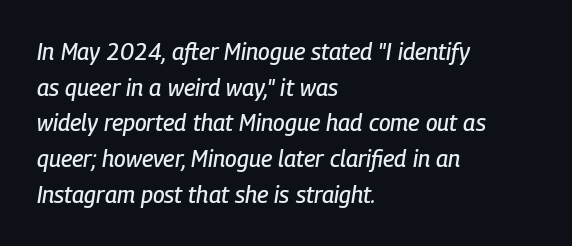
Q: Is the text italic (slanted)? A: Yes, it leans right by about 9 degrees.
Q: Is the text underlined? A: No.
Q: How is the paragraph aligned? A: Left-aligned.
Q: Is the spacing between letters normal or unusually wide? A: Normal.
Q: Is the spacing between lines tight, normal or loose? A: Normal.
